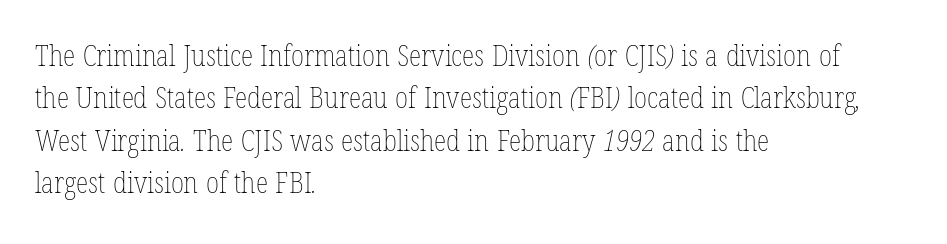
Q: Is the text bold? A: No.
Q: Is the text underlined? A: No.
Q: How is the paragraph aligned? A: Left-aligned.
Q: Is the spacing between letters normal or unusually wide? A: Normal.
Q: Is the spacing between lines tight, normal or loose? A: Normal.
Q: Width (condensed, normal, or wide)? A: Condensed.
Q: Stroke contrast? A: Low.
Q: x-height? A: Medium.
Q: Monospaced? A: No.
